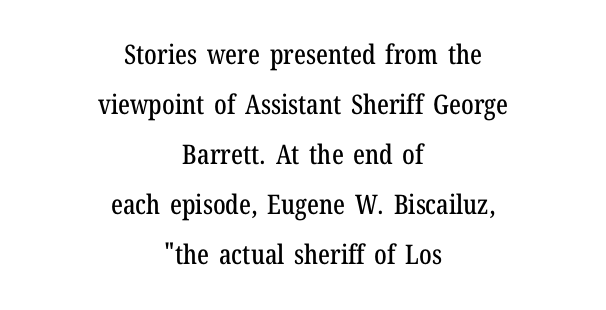
{"italic": "no", "underline": "no", "align": "center", "line_spacing_ratio": 1.85, "letter_spacing": "normal", "letter_spacing_em": 0.0, "glyph_px": 27}
